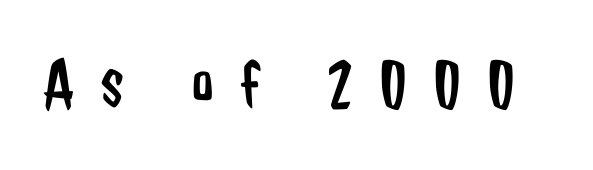
Q: Is the text bold? A: No.
Q: Is the text italic (slanted)? A: No, it is upright.
Q: Is the typeface a serif or a sans-serif typeface? A: Sans-serif.
Q: Is the text underlined? A: No.
Q: Is the spacing between letters normal or unusually wide? A: Unusually wide.
Q: Width (condensed, normal, or wide)? A: Condensed.
Q: Stroke contrast? A: Low.
Q: x-height? A: Medium.
Q: Monospaced? A: No.
